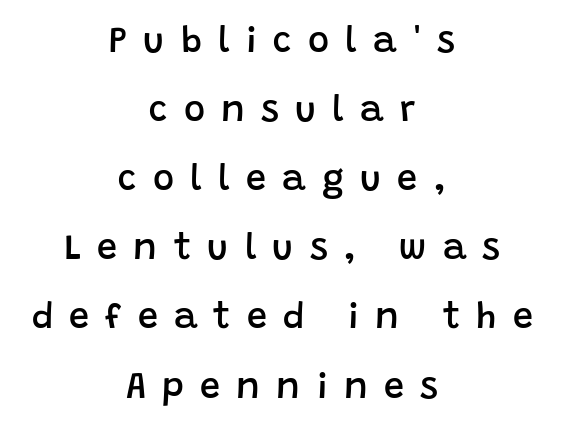
{"serif": "no", "italic": "no", "bold": "semi", "weight": "semibold", "width": "normal", "stroke_contrast": "low", "x_height": "large", "monospaced": "no", "underline": "no", "align": "center", "line_spacing": "loose", "line_spacing_ratio": 1.92, "letter_spacing": "wide", "letter_spacing_em": 0.45, "glyph_px": 36}
